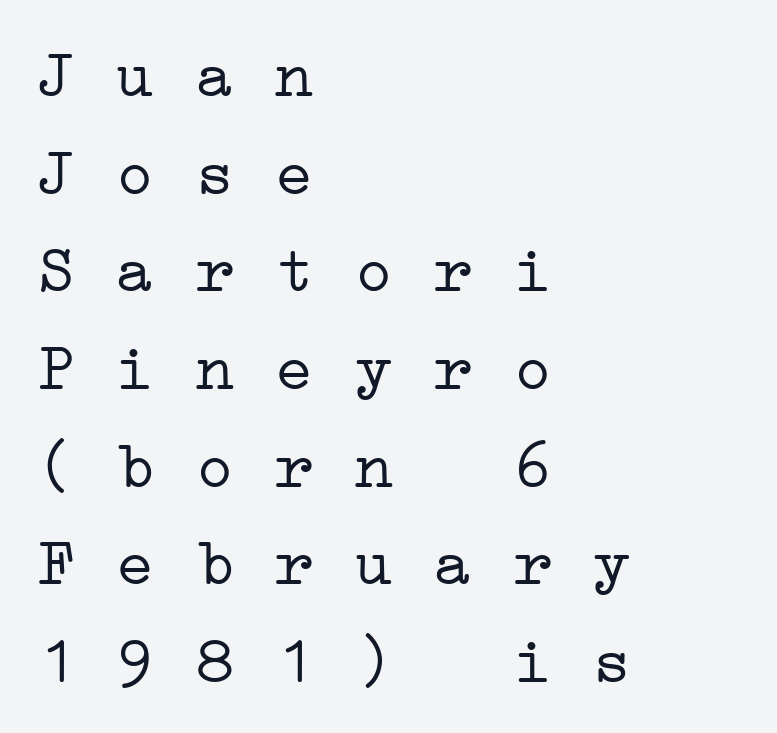
The face used here is rendered with its standard letterfit. The face used here is seriffed, in the tradition of book romans. No heavy texture on the line: the type isn't bold. Does the leading feel generous? No, just average.
